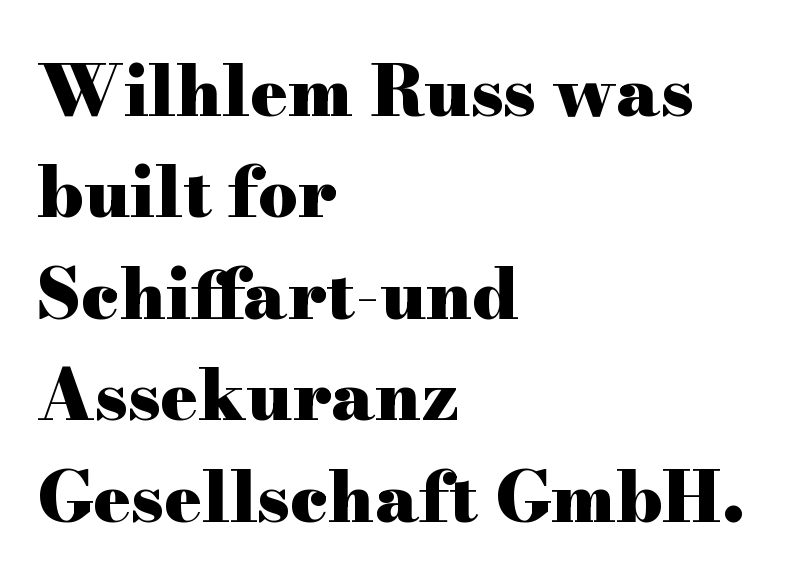
The image shows 70 px heavy, wide serif type, upright; set left-aligned, normal line spacing (1.45x), normal letter spacing, not underlined; high stroke contrast and a small x-height.
